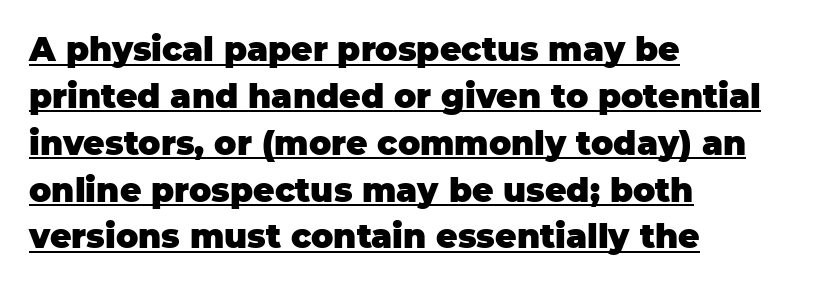
Observe the ordinary spacing: letters are neighbours, not strangers. Looks like someone drew a line under every word here. The line-height multiplier appears to be the usual default. Nope, not italic — everything's standing straight. This is sans-serif lettering, the kind often seen on screens and signage. Think of a printed novel: that variable character pitch is what you see here.
